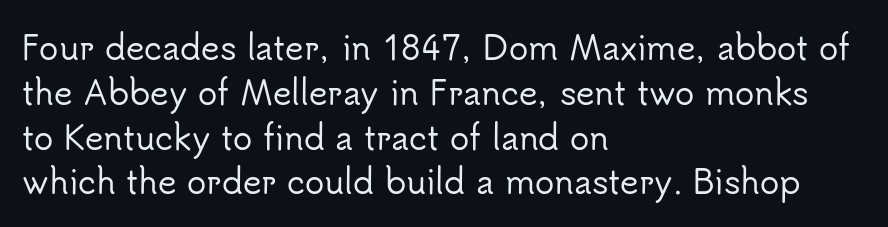
The image shows 32 px sans-serif type, upright; set left-aligned, normal line spacing (1.4x), normal letter spacing, not underlined; low stroke contrast and a small x-height.
